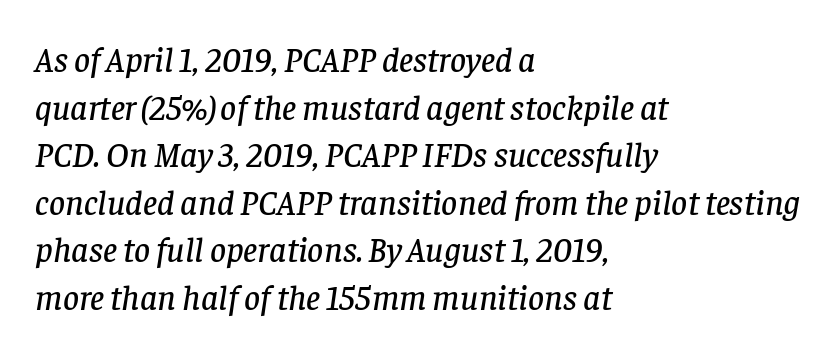
{"serif": "yes", "italic": "yes", "lean": "right", "slant_degrees": 8, "width": "normal", "stroke_contrast": "low", "x_height": "large", "monospaced": "no", "underline": "no", "align": "left", "line_spacing": "normal", "line_spacing_ratio": 1.36, "letter_spacing": "normal", "letter_spacing_em": 0.0, "glyph_px": 35}
